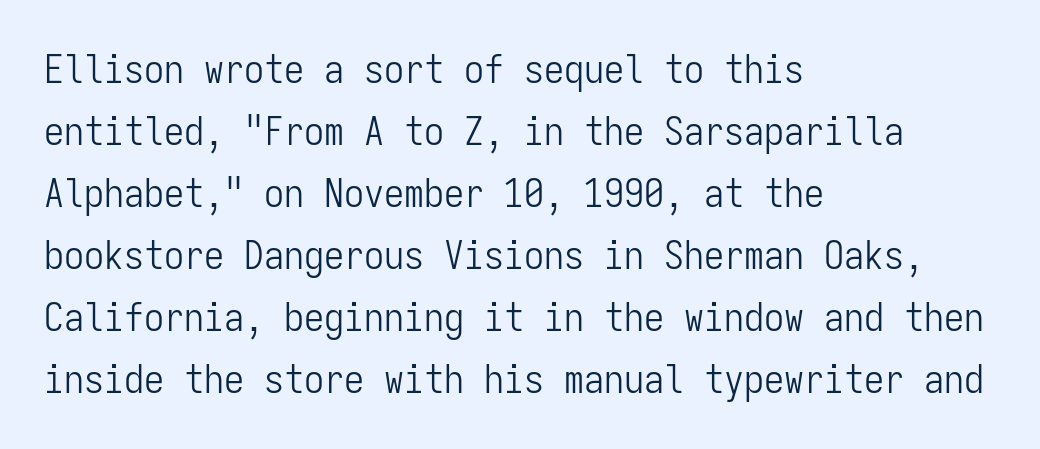
The image shows 40 px light, condensed sans-serif type, upright, monospaced; set left-aligned, normal line spacing (1.55x), normal letter spacing, not underlined; low stroke contrast and a medium x-height.
